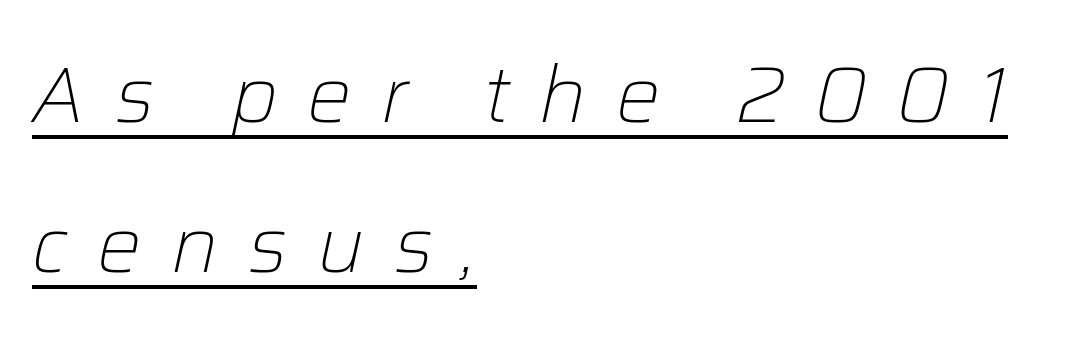
Rendered with sloped, italic letterforms. Heft: none added — not bold. This block would shrink considerably if given ordinary leading; it's expanded now. These lines are set flush left with a ragged right edge.
